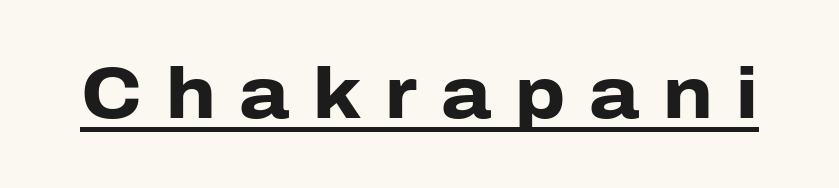
The image shows 72 px heavy sans-serif type, upright; set unusually wide letter spacing (+0.33 em), underlined; low stroke contrast and a medium x-height.
